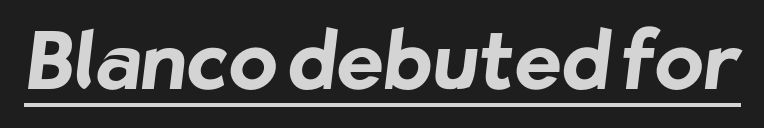
{"serif": "no", "bold": "yes", "weight": "bold", "width": "normal", "stroke_contrast": "low", "x_height": "medium", "monospaced": "no", "underline": "yes", "letter_spacing": "normal", "letter_spacing_em": 0.0, "glyph_px": 80}
